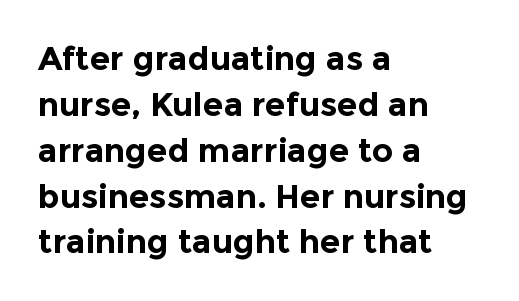
{"serif": "no", "italic": "no", "bold": "yes", "weight": "bold", "width": "normal", "x_height": "medium", "monospaced": "no", "underline": "no", "align": "left", "line_spacing": "normal", "line_spacing_ratio": 1.39, "letter_spacing": "normal", "letter_spacing_em": 0.0, "glyph_px": 33}
